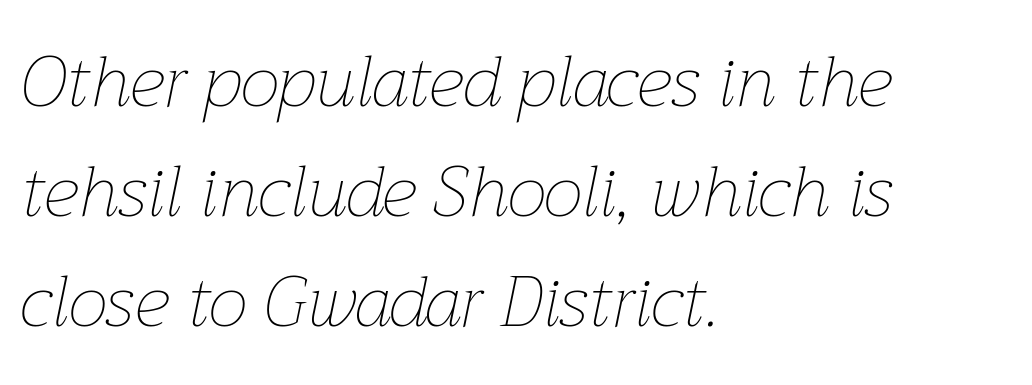
Q: Is the text bold? A: No.
Q: Is the text italic (slanted)? A: Yes, it leans right by about 12 degrees.
Q: Is the text underlined? A: No.
Q: How is the paragraph aligned? A: Left-aligned.
Q: Is the spacing between letters normal or unusually wide? A: Normal.
Q: Is the spacing between lines tight, normal or loose? A: Normal.
Q: Width (condensed, normal, or wide)? A: Normal.
Q: Stroke contrast? A: Low.
Q: x-height? A: Medium.
Q: Monospaced? A: No.
